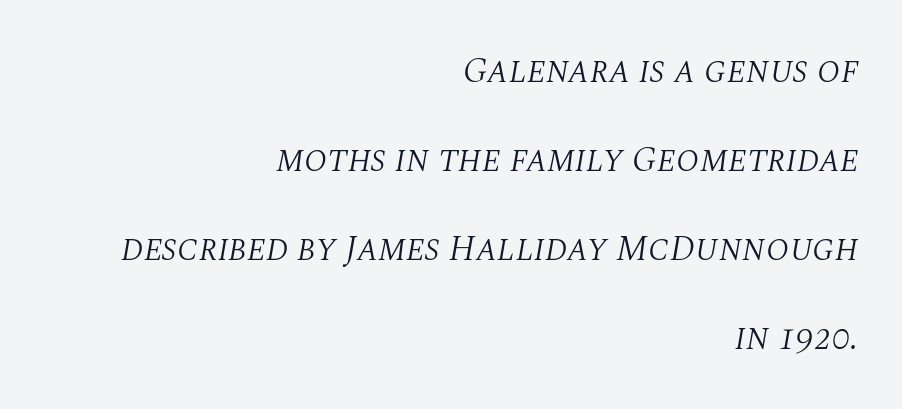
The image shows 36 px light serif type, italic (leaning right); set right-aligned, loose line spacing (2.47x), normal letter spacing, not underlined; medium stroke contrast and a large x-height.
